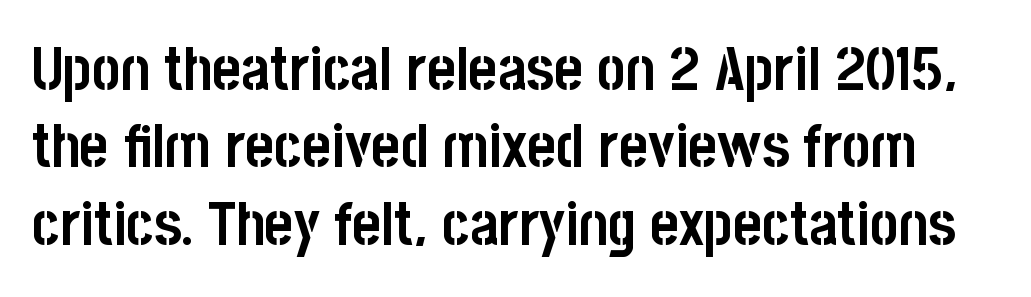
The image shows 61 px semibold, condensed sans-serif type, upright; set normal line spacing (1.27x), normal letter spacing, not underlined; low stroke contrast and a large x-height.
